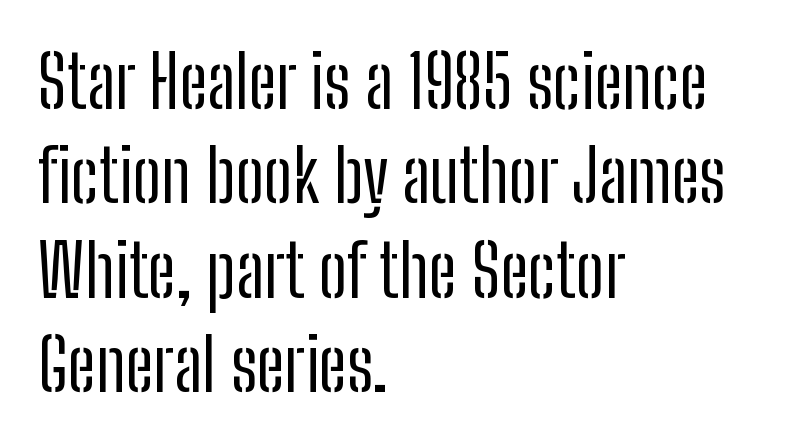
The image shows 72 px regular-weight, condensed sans-serif type, upright; set left-aligned, normal line spacing (1.31x), normal letter spacing, not underlined; low stroke contrast and a medium x-height.
